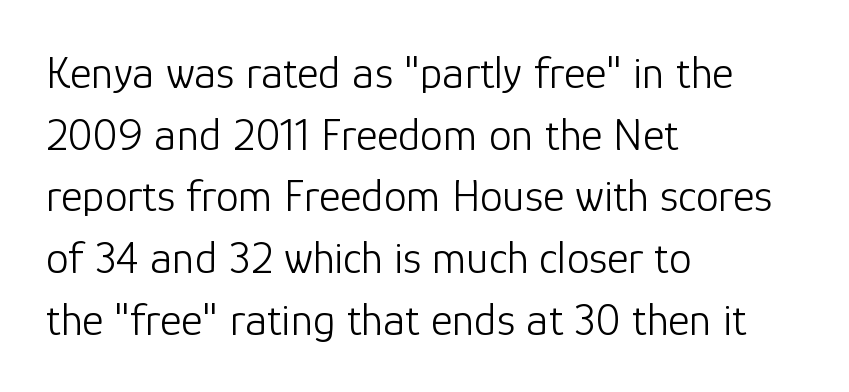
{"serif": "no", "italic": "no", "bold": "no", "weight": "light", "width": "normal", "stroke_contrast": "low", "x_height": "medium", "monospaced": "no", "underline": "no", "align": "left", "line_spacing": "normal", "line_spacing_ratio": 1.34, "letter_spacing": "normal", "letter_spacing_em": 0.0, "glyph_px": 46}
